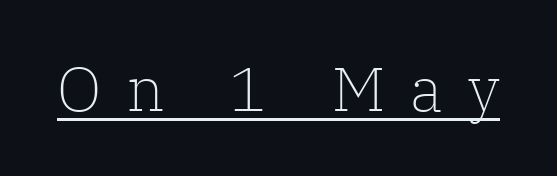
The image shows 62 px light serif type, upright; set unusually wide letter spacing (+0.41 em), underlined; low stroke contrast and a medium x-height.
